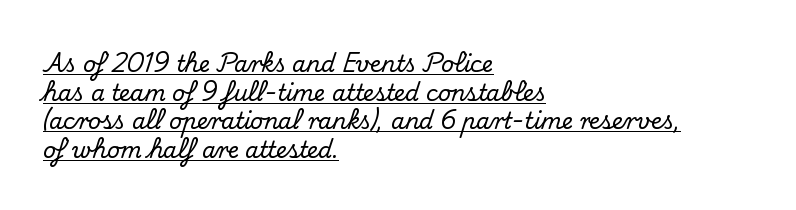
Q: Is the text italic (slanted)? A: Yes.
Q: Is the text underlined? A: Yes.
Q: How is the paragraph aligned? A: Left-aligned.
Q: Is the spacing between letters normal or unusually wide? A: Normal.
Q: Is the spacing between lines tight, normal or loose? A: Normal.
